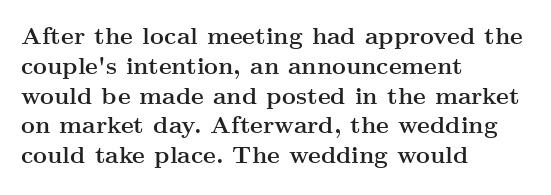
{"italic": "no", "bold": "yes", "underline": "no", "align": "left", "line_spacing_ratio": 1.24, "letter_spacing": "normal", "letter_spacing_em": 0.0, "glyph_px": 24}
